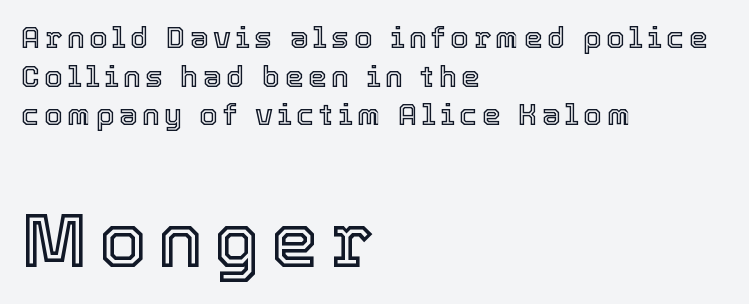
The specimen omits any rule beneath the text block's lines. Character widths vary here, with narrow letters taking less room than wide ones. This layout puts the modest block above and the oversized block below. Vertical spacing — default.
